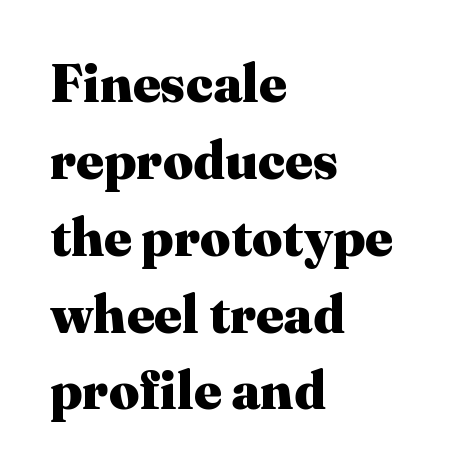
The image shows 53 px heavy serif type, upright; set left-aligned, normal line spacing (1.45x), normal letter spacing, not underlined; medium stroke contrast and a medium x-height.
